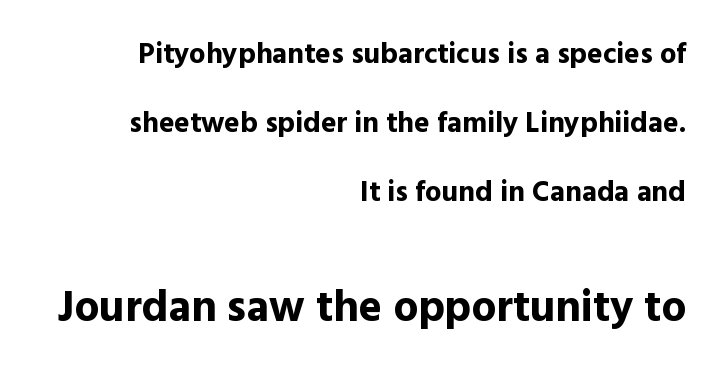
Q: Is the text bold? A: Yes.
Q: Is the text italic (slanted)? A: No, it is upright.
Q: Is the typeface a serif or a sans-serif typeface? A: Sans-serif.
Q: Is the text underlined? A: No.
Q: How is the paragraph aligned? A: Right-aligned.
Q: Is the spacing between letters normal or unusually wide? A: Normal.
Q: Is the spacing between lines tight, normal or loose? A: Loose.
Q: Which block of text is set in a larger size, the first (top) or the second (bottom)? A: The second (bottom) one.
Q: Width (condensed, normal, or wide)? A: Normal.
Q: x-height? A: Medium.
Q: Monospaced? A: No.
